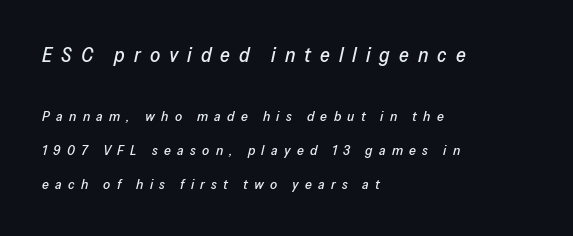
Q: Is the text italic (slanted)? A: Yes, it leans right by about 13 degrees.
Q: Is the text underlined? A: No.
Q: How is the paragraph aligned? A: Left-aligned.
Q: Is the spacing between letters normal or unusually wide? A: Unusually wide.
Q: Is the spacing between lines tight, normal or loose? A: Loose.
Q: Which block of text is set in a larger size, the first (top) or the second (bottom)? A: The first (top) one.
